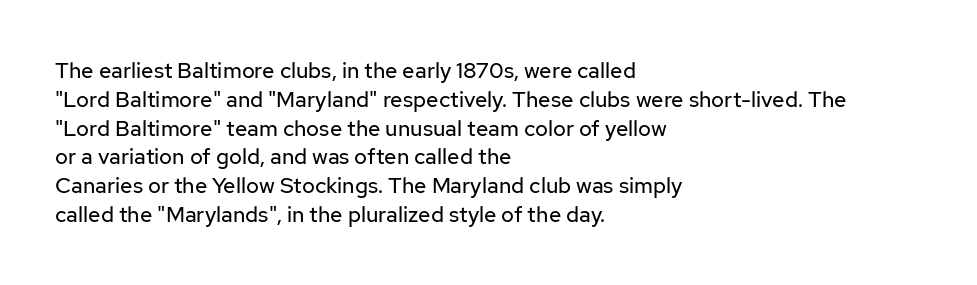
No extra ink here — the face is not bold. The ragged edge is on the right, which tells us the setting is flush left. Decoration check: the copy has no underline. Between one letter and the next there's only the usual sliver of space. No italicization has been applied; the sample stays upright. Successive baselines arrive at the customary interval.
